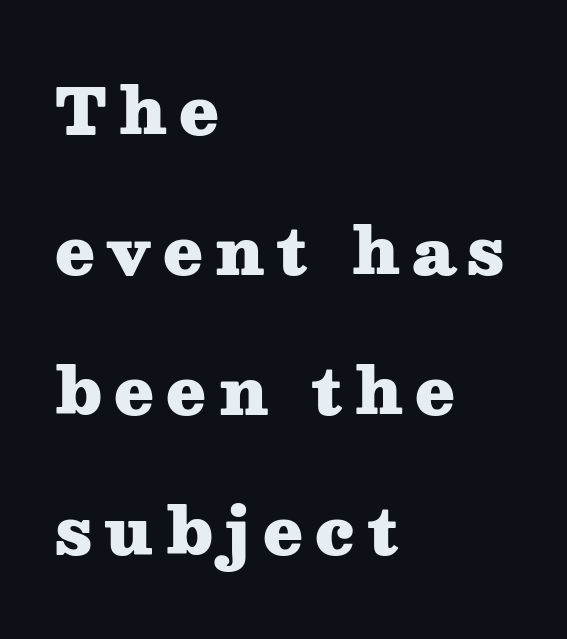
Q: Is the text bold? A: Yes.
Q: Is the text italic (slanted)? A: No, it is upright.
Q: Is the typeface a serif or a sans-serif typeface? A: Serif.
Q: Is the text underlined? A: No.
Q: How is the paragraph aligned? A: Left-aligned.
Q: Is the spacing between lines tight, normal or loose? A: Loose.
Q: Width (condensed, normal, or wide)? A: Wide.
Q: Stroke contrast? A: Medium.
Q: x-height? A: Medium.
Q: Monospaced? A: No.
